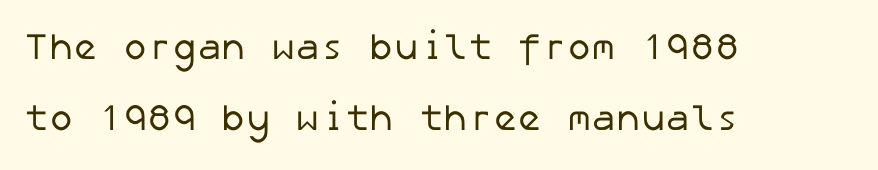
{"serif": "no", "bold": "no", "weight": "regular", "width": "normal", "stroke_contrast": "low", "x_height": "medium", "underline": "no", "align": "left", "line_spacing": "loose", "line_spacing_ratio": 1.91, "letter_spacing": "normal", "letter_spacing_em": 0.0, "glyph_px": 37}
